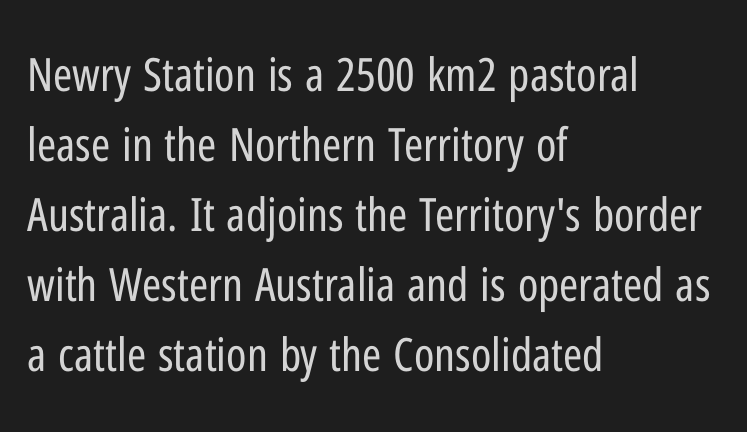
Ink coverage per letter is moderate at most. Style check: upright. Note the varied advance widths — an 'i' is clearly narrower than an 'm'. Standard letterfit; no display-style spreading of the glyphs.
